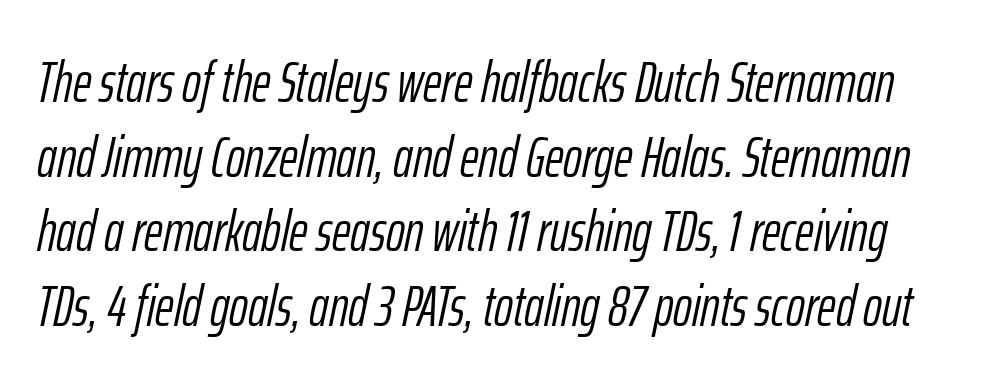
The image shows 57 px light, condensed type, italic (leaning right); set normal line spacing (1.31x), normal letter spacing, not underlined; low stroke contrast and a medium x-height.
